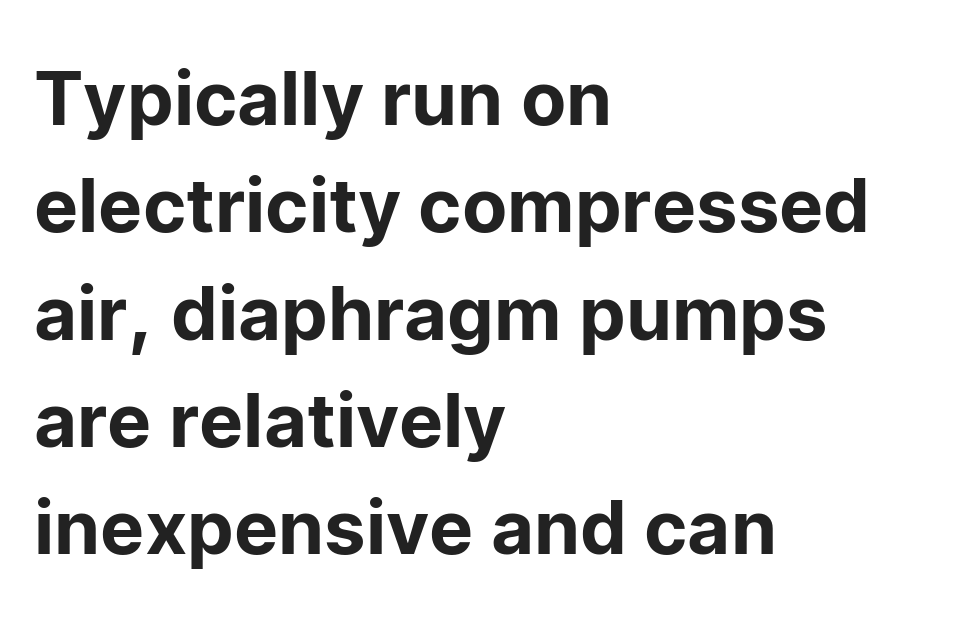
Q: Is the text italic (slanted)? A: No, it is upright.
Q: Is the typeface a serif or a sans-serif typeface? A: Sans-serif.
Q: Is the text underlined? A: No.
Q: How is the paragraph aligned? A: Left-aligned.
Q: Is the spacing between letters normal or unusually wide? A: Normal.
Q: Is the spacing between lines tight, normal or loose? A: Normal.
Q: Width (condensed, normal, or wide)? A: Normal.
Q: Stroke contrast? A: Low.
Q: x-height? A: Medium.
Q: Monospaced? A: No.
